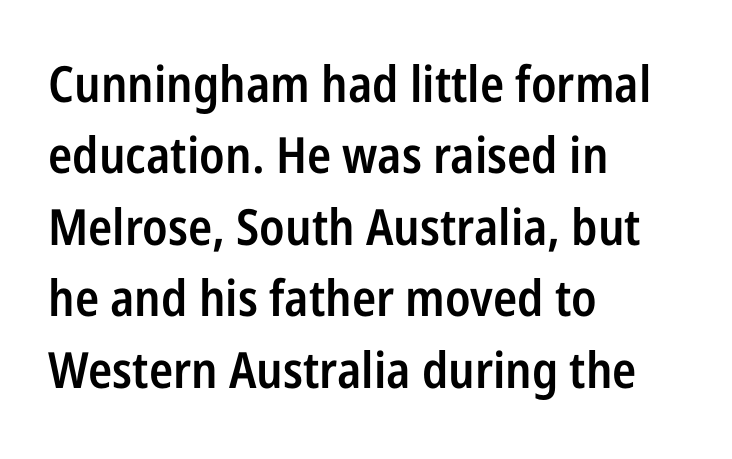
Q: Is the text bold? A: Semi-bold.
Q: Is the text italic (slanted)? A: No, it is upright.
Q: Is the typeface a serif or a sans-serif typeface? A: Sans-serif.
Q: Is the text underlined? A: No.
Q: How is the paragraph aligned? A: Left-aligned.
Q: Is the spacing between letters normal or unusually wide? A: Normal.
Q: Is the spacing between lines tight, normal or loose? A: Normal.
Q: Width (condensed, normal, or wide)? A: Condensed.
Q: Stroke contrast? A: Low.
Q: x-height? A: Medium.
Q: Monospaced? A: No.
